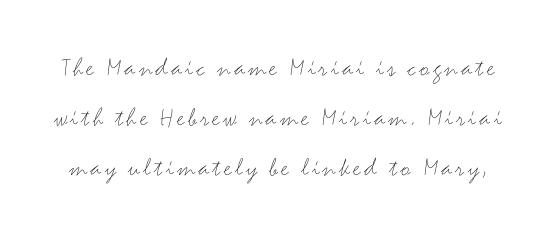
The image shows 27 px text type; set line spacing 1.85x, not underlined.
